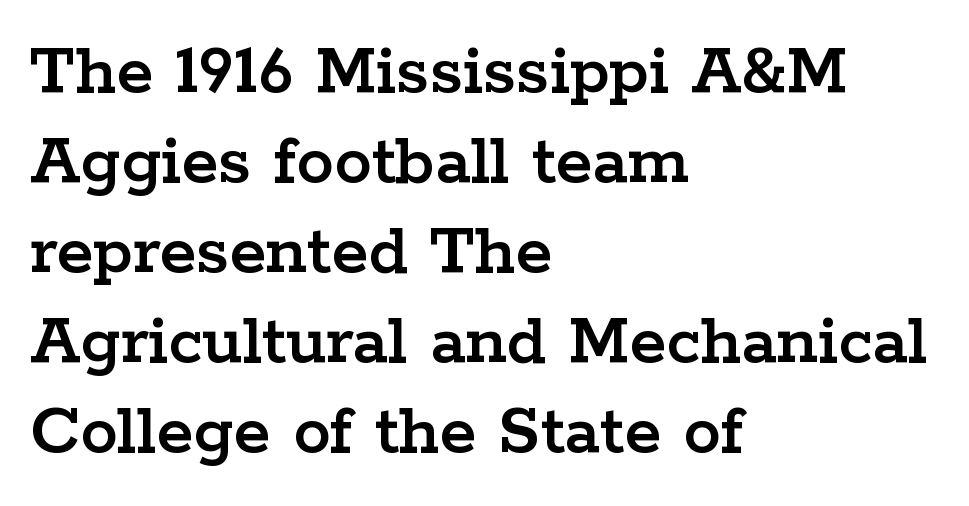
The rendering shows small feet on the letterforms — a serif design. This sample uses an upright cut, with every glyph sitting square on the baseline. Visually the block forms a straight wall on the left and a jagged coastline on the right. Proportional: the letters do not fall into vertical columns.
